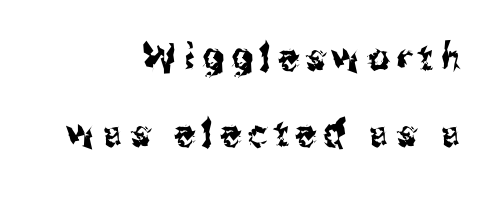
Q: Is the text italic (slanted)? A: No, it is upright.
Q: Is the typeface a serif or a sans-serif typeface? A: Sans-serif.
Q: Is the text underlined? A: No.
Q: How is the paragraph aligned? A: Right-aligned.
Q: Is the spacing between letters normal or unusually wide? A: Unusually wide.
Q: Is the spacing between lines tight, normal or loose? A: Loose.
Q: Width (condensed, normal, or wide)? A: Condensed.
Q: Stroke contrast? A: Medium.
Q: x-height? A: Medium.
Q: Monospaced? A: No.
